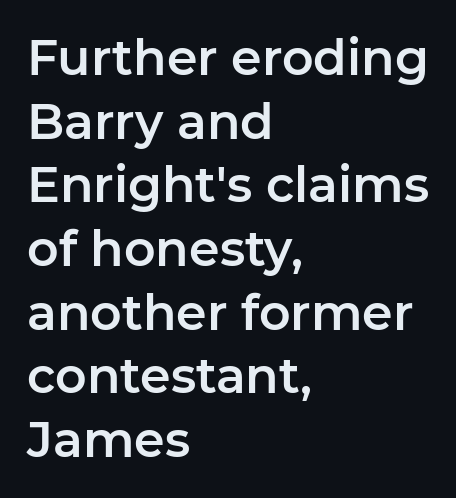
The image shows 49 px sans-serif type, upright; set left-aligned, normal line spacing (1.3x), normal letter spacing, not underlined; low stroke contrast and a medium x-height.
